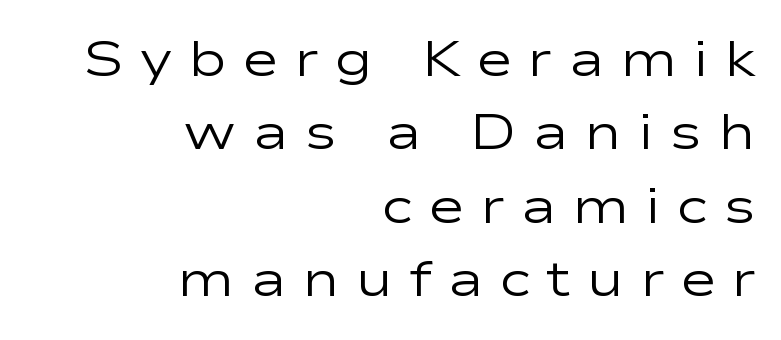
The image shows 50 px regular-weight, wide sans-serif type, upright; set right-aligned, normal line spacing (1.47x), unusually wide letter spacing (+0.31 em), not underlined; low stroke contrast and a medium x-height.
